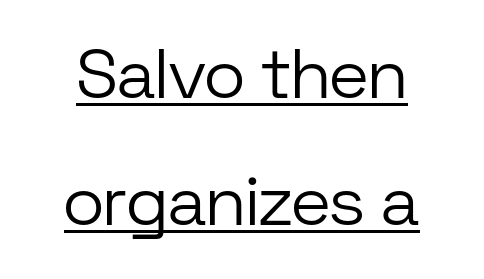
Q: Is the text bold? A: No.
Q: Is the text italic (slanted)? A: No, it is upright.
Q: Is the typeface a serif or a sans-serif typeface? A: Sans-serif.
Q: Is the text underlined? A: Yes.
Q: How is the paragraph aligned? A: Centered.
Q: Is the spacing between letters normal or unusually wide? A: Normal.
Q: Width (condensed, normal, or wide)? A: Normal.
Q: Stroke contrast? A: Low.
Q: x-height? A: Medium.
Q: Monospaced? A: No.
